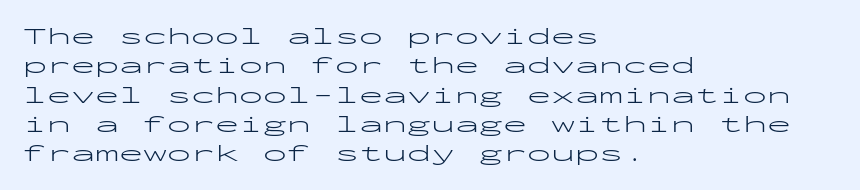
Notice how the stems are strictly vertical — no italics here. Standard letterfit; no display-style spreading of the glyphs. The space beneath each line is pristine and unruled. Counters stay open thanks to moderate or lighter strokes. A classic flush-left, rag-right setting is used for this passage.
